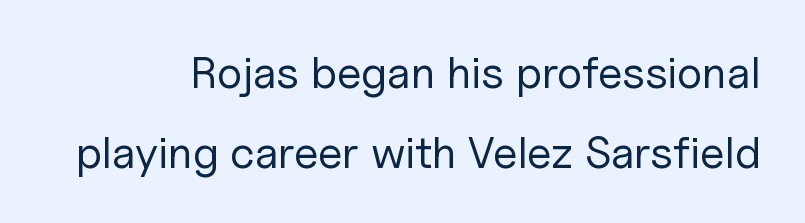
The typeface chosen for these lines omits serifs. Think of a printed novel: that variable character pitch is what you see here. Where is the straight margin? On the right. Words float on clear page, feet unadorned. Each word holds together tightly as a unit, with standard inter-letter gaps. Vertical stems look standard width or narrower in stroke.
